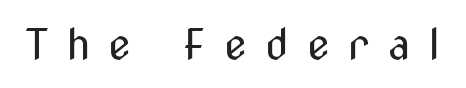
The rendering shows plain stroke endings on the letterforms — a sans-serif design. When letters stand straight like this, we call the style roman or upright. Letters have the restrained weight of plain body copy at most. Observe the wide spacing: letters keep a clear distance from each other.
